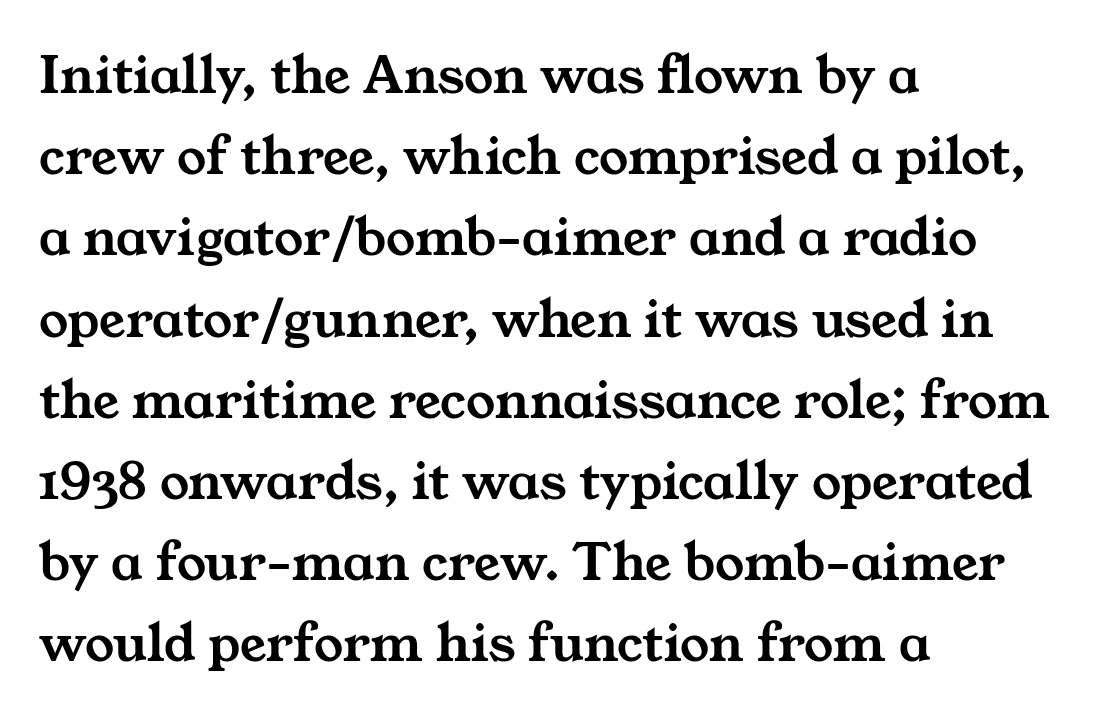
{"serif": "yes", "width": "wide", "stroke_contrast": "medium", "x_height": "medium", "monospaced": "no", "underline": "no", "align": "left", "line_spacing": "normal", "line_spacing_ratio": 1.4, "letter_spacing": "normal", "letter_spacing_em": 0.0, "glyph_px": 58}
